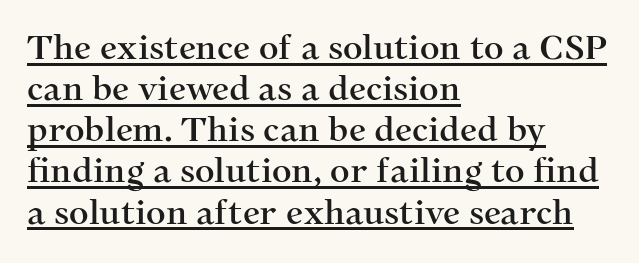
{"serif": "yes", "italic": "no", "width": "normal", "stroke_contrast": "medium", "x_height": "medium", "monospaced": "no", "underline": "yes", "align": "left", "line_spacing_ratio": 1.21, "letter_spacing": "normal", "letter_spacing_em": 0.0, "glyph_px": 34}
